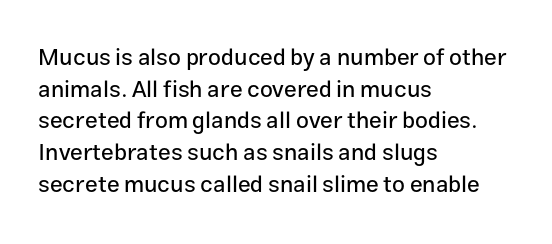
Q: Is the text italic (slanted)? A: No, it is upright.
Q: Is the text underlined? A: No.
Q: How is the paragraph aligned? A: Left-aligned.
Q: Is the spacing between letters normal or unusually wide? A: Normal.
Q: Is the spacing between lines tight, normal or loose? A: Normal.
